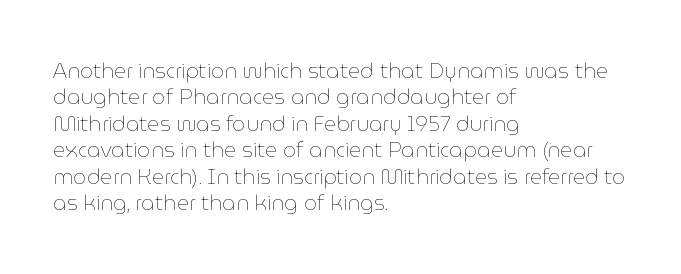
The image shows 21 px text type, upright; set left-aligned, normal line spacing (1.26x), normal letter spacing, not underlined.
